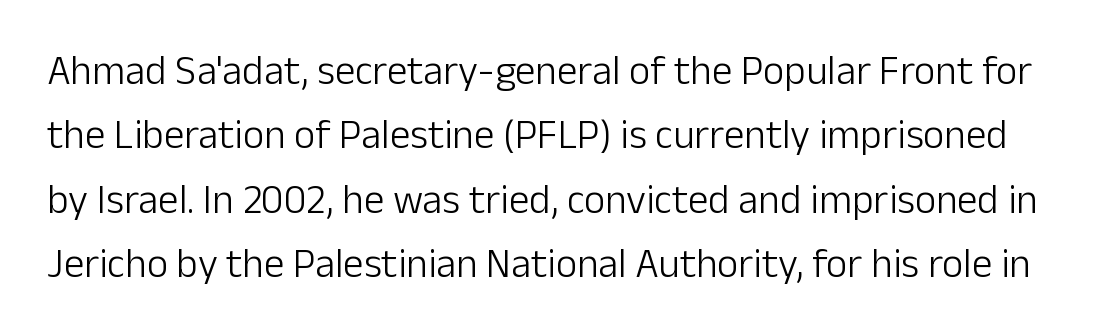
The zone under the glyphs is completely vacant. Baseline-to-baseline distance is the conventional proportion of letter height. The typeface chosen for these lines omits serifs. This is roman type, the default non-slanted kind.
